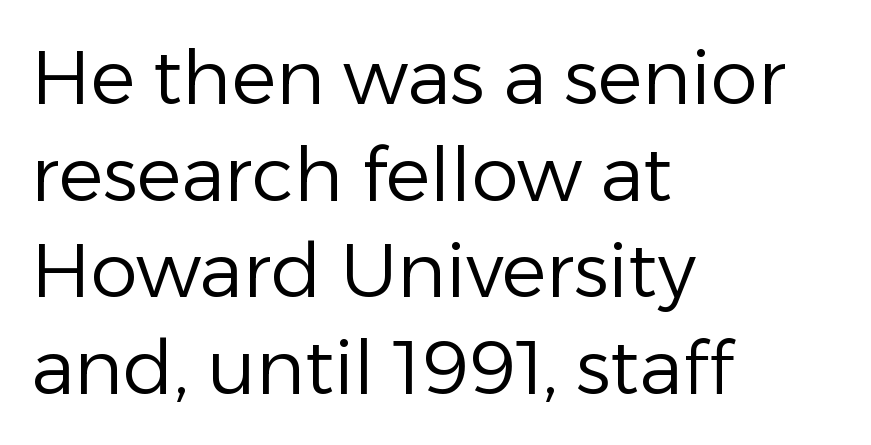
Q: Is the text bold? A: No.
Q: Is the text italic (slanted)? A: No, it is upright.
Q: Is the typeface a serif or a sans-serif typeface? A: Sans-serif.
Q: Is the text underlined? A: No.
Q: How is the paragraph aligned? A: Left-aligned.
Q: Is the spacing between letters normal or unusually wide? A: Normal.
Q: Is the spacing between lines tight, normal or loose? A: Normal.
Q: Width (condensed, normal, or wide)? A: Normal.
Q: Stroke contrast? A: Low.
Q: x-height? A: Medium.
Q: Monospaced? A: No.
